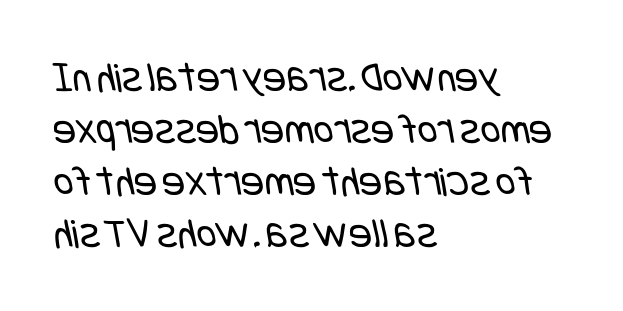
{"serif": "no", "bold": "no", "weight": "regular", "width": "condensed", "stroke_contrast": "low", "x_height": "large", "underline": "no", "align": "left", "line_spacing_ratio": 1.21, "letter_spacing": "normal", "letter_spacing_em": 0.0, "glyph_px": 43}
